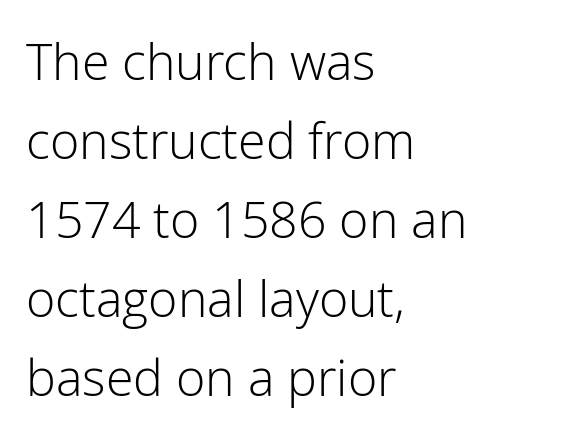
The image shows 50 px light sans-serif type, upright; set left-aligned, normal line spacing (1.58x), normal letter spacing, not underlined; low stroke contrast and a medium x-height.
